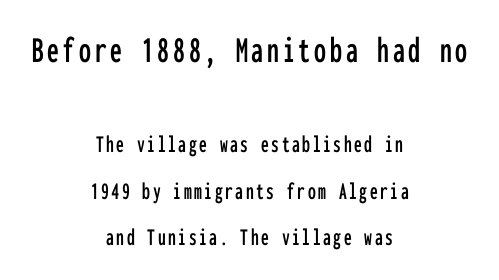
Q: Is the text italic (slanted)? A: No, it is upright.
Q: Is the typeface a serif or a sans-serif typeface? A: Sans-serif.
Q: Is the text underlined? A: No.
Q: How is the paragraph aligned? A: Centered.
Q: Which block of text is set in a larger size, the first (top) or the second (bottom)? A: The first (top) one.
Q: Width (condensed, normal, or wide)? A: Condensed.
Q: Stroke contrast? A: Low.
Q: x-height? A: Medium.
Q: Monospaced? A: Yes.
